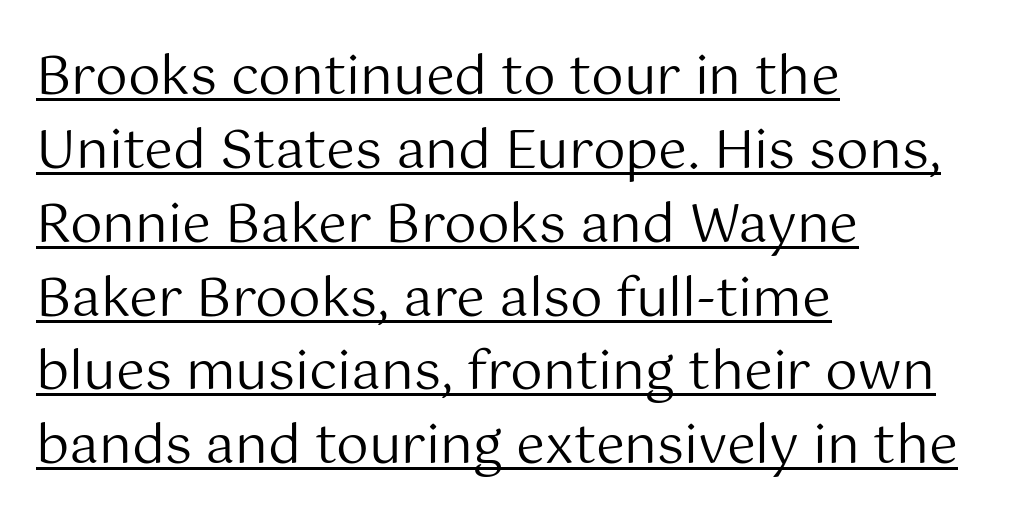
{"serif": "no", "italic": "no", "bold": "no", "weight": "regular", "width": "normal", "stroke_contrast": "medium", "x_height": "medium", "monospaced": "no", "underline": "yes", "align": "left", "line_spacing": "normal", "line_spacing_ratio": 1.42, "letter_spacing": "normal", "letter_spacing_em": 0.0, "glyph_px": 52}
